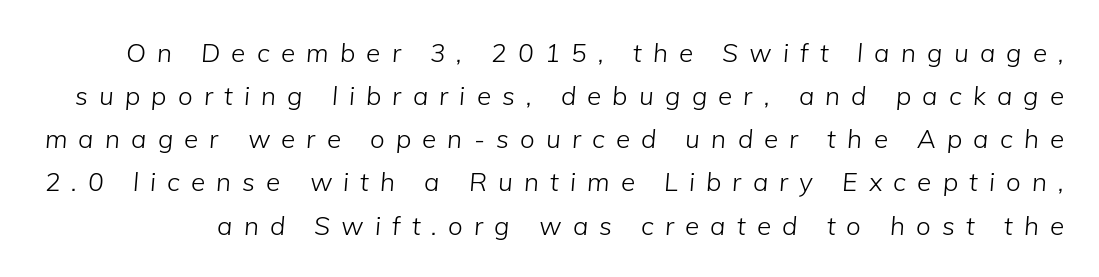
Q: Is the text bold? A: No.
Q: Is the text italic (slanted)? A: Yes, it leans right by about 5 degrees.
Q: Is the text underlined? A: No.
Q: Is the spacing between letters normal or unusually wide? A: Unusually wide.
Q: Is the spacing between lines tight, normal or loose? A: Normal.
